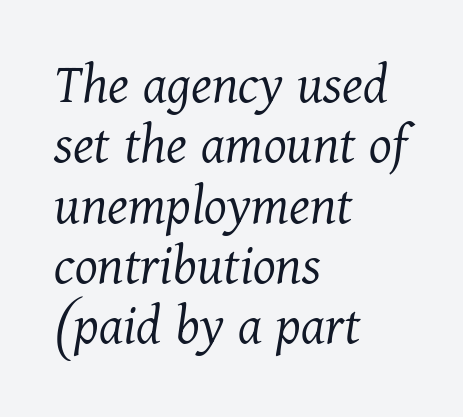
{"serif": "yes", "italic": "yes", "lean": "right", "slant_degrees": 11, "bold": "no", "weight": "light", "width": "normal", "stroke_contrast": "medium", "x_height": "medium", "monospaced": "no", "underline": "no", "align": "left", "line_spacing": "tight", "line_spacing_ratio": 1.04, "letter_spacing": "normal", "letter_spacing_em": 0.0, "glyph_px": 58}
